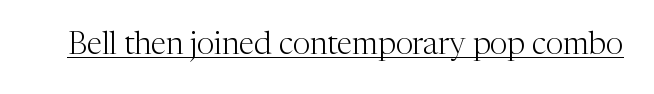
Q: Is the text bold? A: No.
Q: Is the text italic (slanted)? A: No, it is upright.
Q: Is the typeface a serif or a sans-serif typeface? A: Serif.
Q: Is the text underlined? A: Yes.
Q: Is the spacing between letters normal or unusually wide? A: Normal.
Q: Width (condensed, normal, or wide)? A: Normal.
Q: Stroke contrast? A: Medium.
Q: x-height? A: Medium.
Q: Monospaced? A: No.
